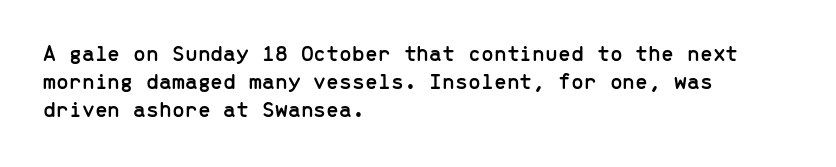
The image shows 23 px text type, upright; set left-aligned, line spacing 1.22x, normal letter spacing, not underlined.
